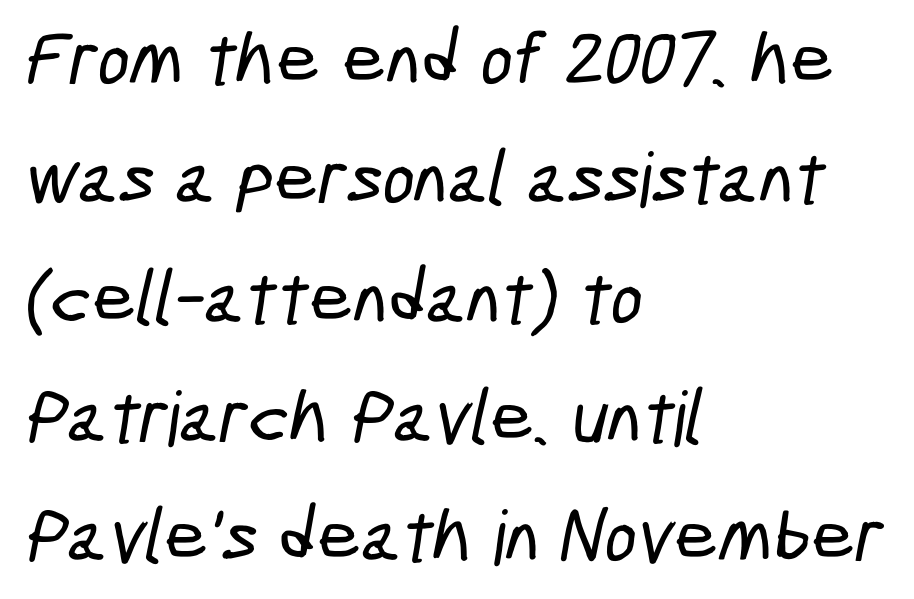
You could call the tracking neutral — neither tight nor loose. Lines of text with bare space underneath. Varying glyph widths throughout — classic text-font behaviour. The characters display no serif detailing; their extremities are plain. Interline gaps are of average width in this sample.
